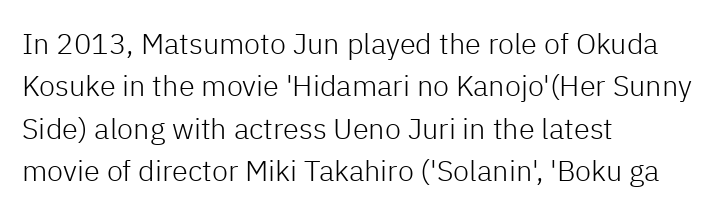
The image shows 29 px light sans-serif type, upright; set left-aligned, normal line spacing (1.46x), normal letter spacing, not underlined; low stroke contrast and a medium x-height.
